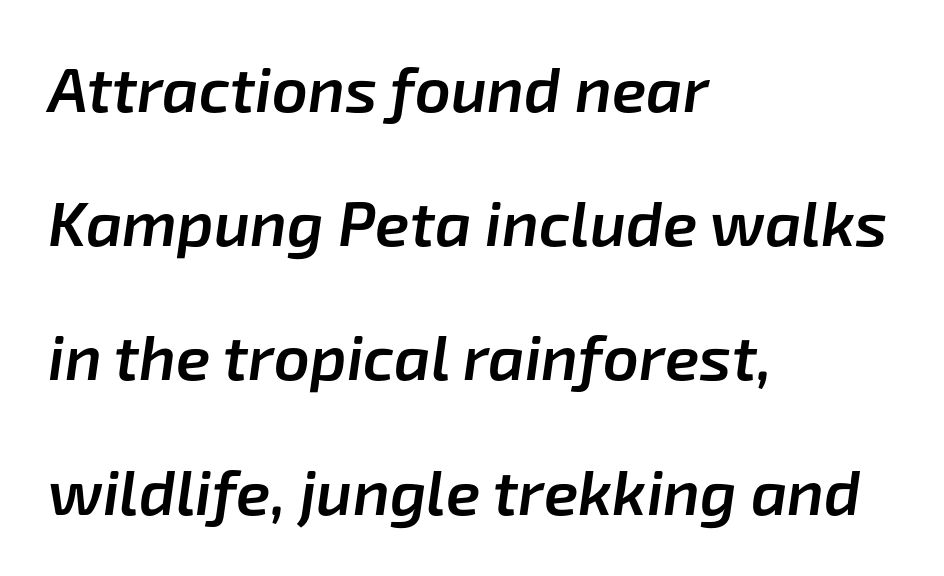
An italicized treatment has been applied to the whole sample. The lines in this sample share a left origin and differ only in where they stop. Moderately thickened strokes mark this as semibold type. Rows of type keep a wide berth in the vertical direction.
